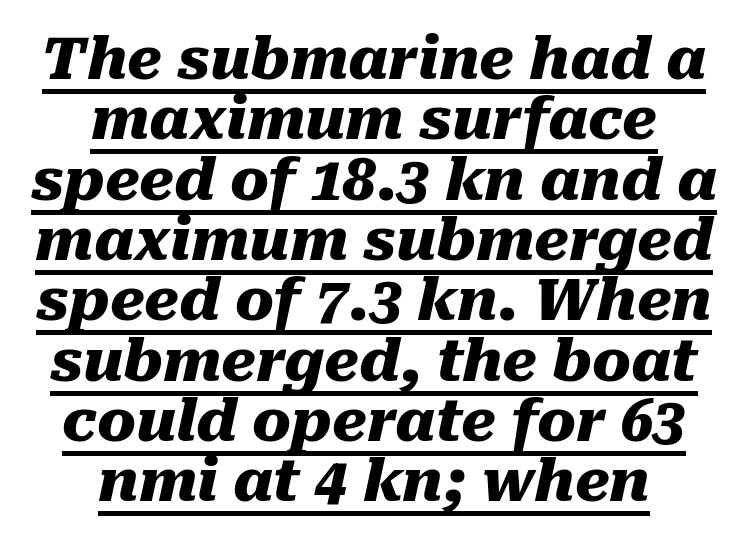
The vertical gap from one line to the next is small. The glyphs look as if they've been sheared to an angle. Every word sits above its own underline. Heft: maximum for text — a bold.
